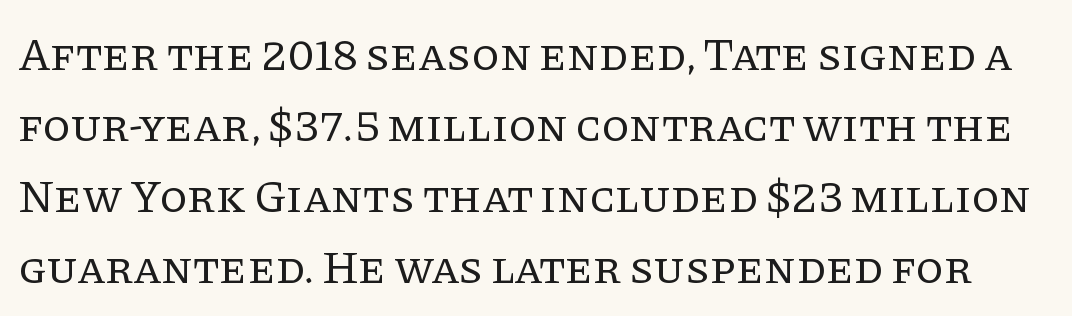
A roman cut, with each character standing at attention. Serifs: yes, visible at the terminals of the letterforms. Underlining? Definitely not there. This sample has the flowing, uneven cadence of proportional lettering. A typesetter would call this zero additional tracking. Summary of vertical rhythm: regular, with standard interline spacing.
